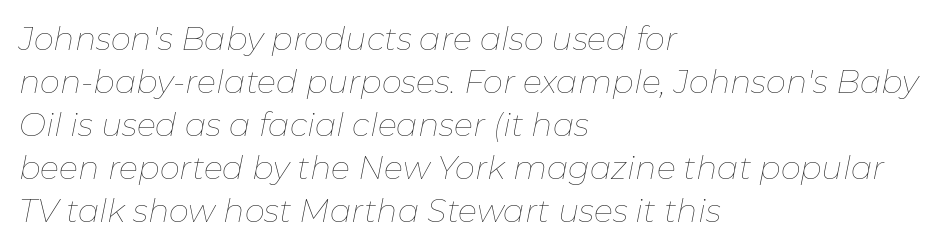
Vertical stems look standard width or narrower in stroke. The compositor pushed each line to the left boundary. You can tell it's italic because the verticals aren't actually vertical. Any mark beneath the type? The region is blank. Compared with typical paragraphs, the rows here are spaced about the same. Honestly, the letter spacing is just normal — you wouldn't notice it.
